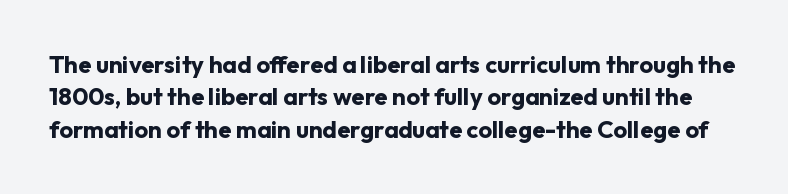
Q: Is the text bold? A: Yes.
Q: Is the text italic (slanted)? A: No, it is upright.
Q: Is the text underlined? A: No.
Q: Is the spacing between letters normal or unusually wide? A: Normal.
Q: Is the spacing between lines tight, normal or loose? A: Normal.
